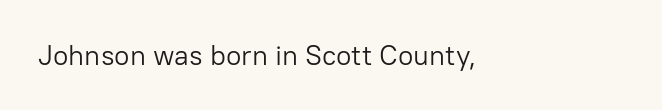
Q: Is the text bold? A: No.
Q: Is the text italic (slanted)? A: No, it is upright.
Q: Is the typeface a serif or a sans-serif typeface? A: Sans-serif.
Q: Is the text underlined? A: No.
Q: How is the paragraph aligned? A: Left-aligned.
Q: Is the spacing between letters normal or unusually wide? A: Normal.
Q: Width (condensed, normal, or wide)? A: Normal.
Q: Stroke contrast? A: Low.
Q: x-height? A: Medium.
Q: Monospaced? A: No.
